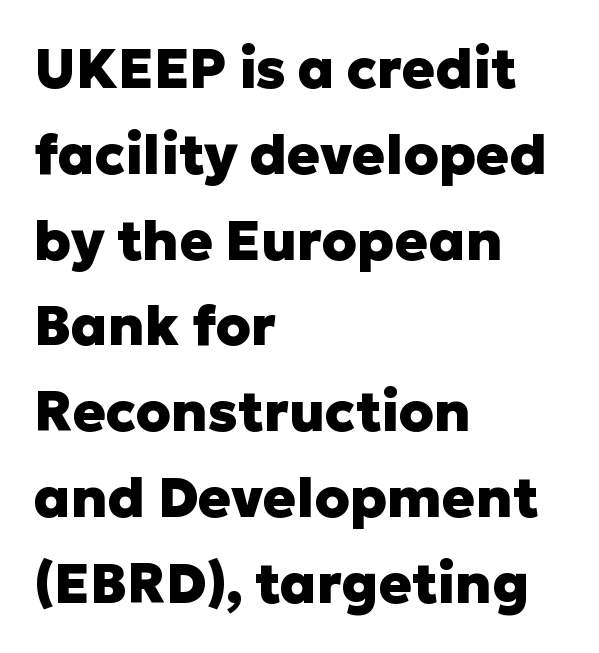
Q: Is the text bold? A: Yes.
Q: Is the text italic (slanted)? A: No, it is upright.
Q: Is the typeface a serif or a sans-serif typeface? A: Sans-serif.
Q: Is the text underlined? A: No.
Q: How is the paragraph aligned? A: Left-aligned.
Q: Is the spacing between letters normal or unusually wide? A: Normal.
Q: Is the spacing between lines tight, normal or loose? A: Normal.
Q: Width (condensed, normal, or wide)? A: Normal.
Q: Stroke contrast? A: Low.
Q: x-height? A: Medium.
Q: Monospaced? A: No.
